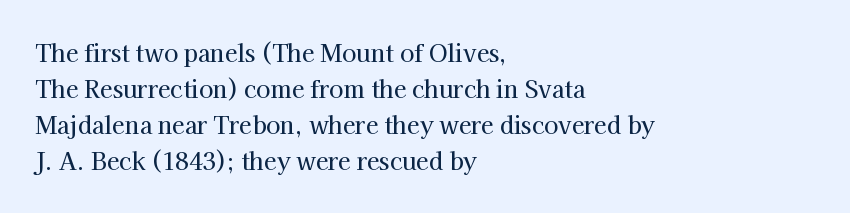
Regular leading. Check under the words: just untouched page. The type is set solid horizontally, with unmodified tracking. The paragraph has a hard left edge and a soft right edge.
